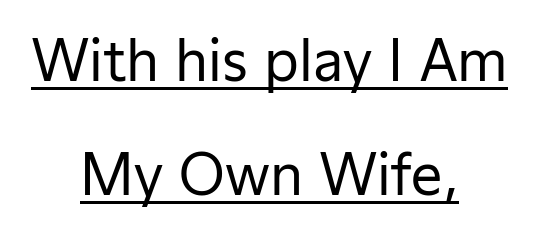
The face used here is a sans, in the tradition of grotesques and geometrics. Does a line run under the words? Yes, clearly. Bold? No — there's no thickening of the strokes. The horizontal fit of the characters is conventional and even.
